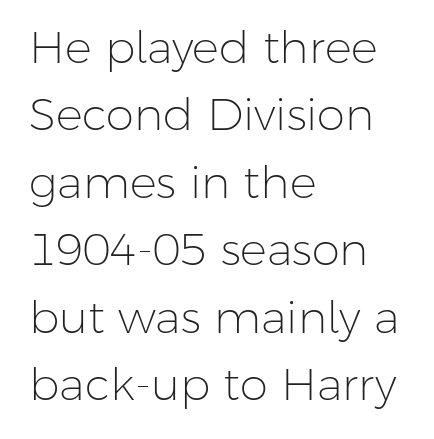
Q: Is the text bold? A: No.
Q: Is the text italic (slanted)? A: No, it is upright.
Q: Is the typeface a serif or a sans-serif typeface? A: Sans-serif.
Q: Is the text underlined? A: No.
Q: How is the paragraph aligned? A: Left-aligned.
Q: Is the spacing between letters normal or unusually wide? A: Normal.
Q: Is the spacing between lines tight, normal or loose? A: Normal.
Q: Width (condensed, normal, or wide)? A: Normal.
Q: Stroke contrast? A: Low.
Q: x-height? A: Medium.
Q: Monospaced? A: No.
